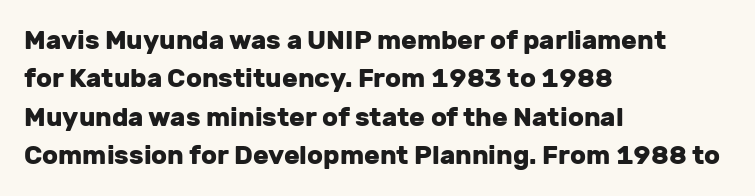
The image shows 26 px bold type, upright; set left-aligned, normal line spacing (1.48x), normal letter spacing, not underlined.
